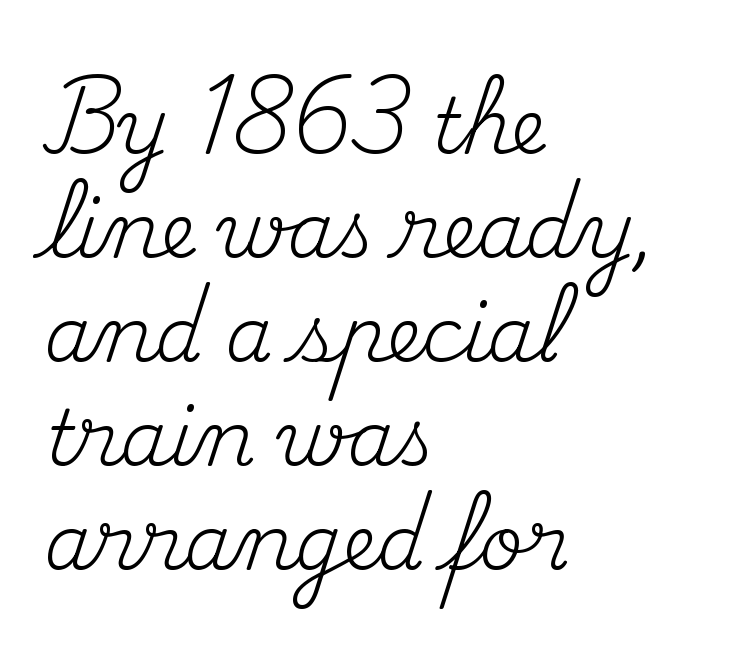
The image shows 76 px regular-weight serif type; set left-aligned, normal line spacing (1.37x), normal letter spacing, not underlined; medium stroke contrast and a small x-height.
